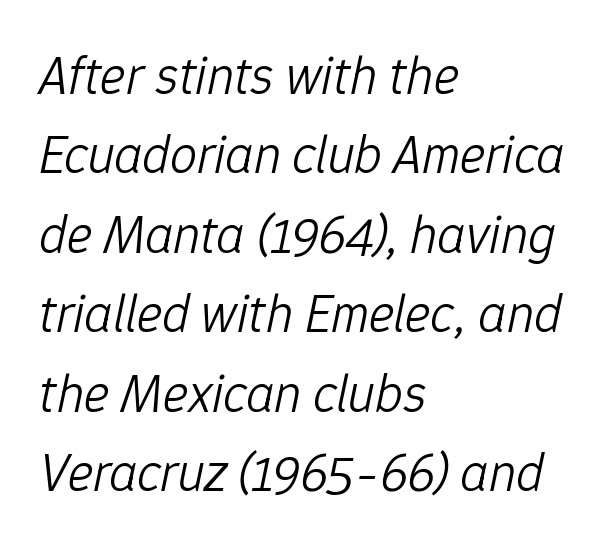
The image shows 54 px light type, italic (leaning right); set left-aligned, normal line spacing (1.47x), normal letter spacing, not underlined; low stroke contrast and a medium x-height.
